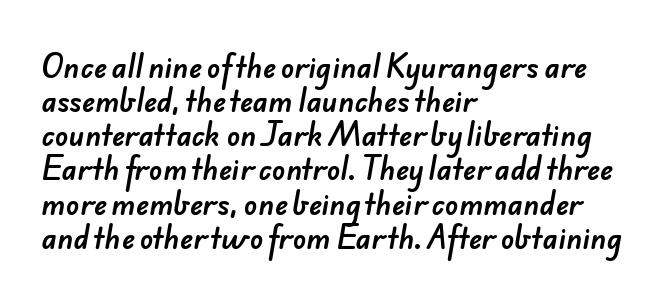
Is the letter spacing exaggerated? No — it looks like the ordinary default. Type style note: lacks serifs. Do the characters align in a grid? No, the font is proportional. A student would call this left alignment; a typographer would say flush left, rag right.
